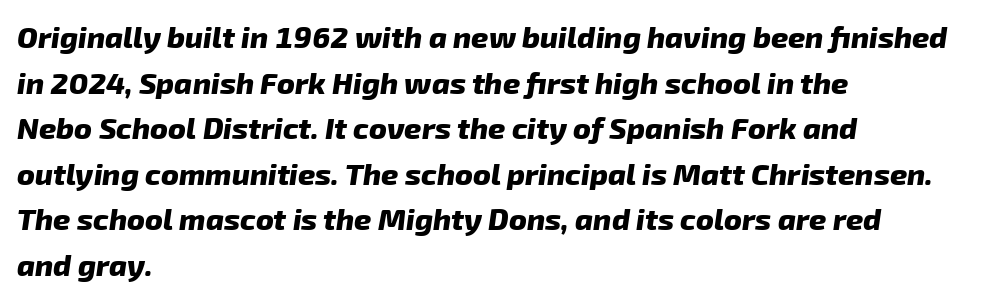
Q: Is the text bold? A: Yes.
Q: Is the typeface a serif or a sans-serif typeface? A: Sans-serif.
Q: Is the text underlined? A: No.
Q: How is the paragraph aligned? A: Left-aligned.
Q: Is the spacing between letters normal or unusually wide? A: Normal.
Q: Is the spacing between lines tight, normal or loose? A: Normal.
Q: Width (condensed, normal, or wide)? A: Normal.
Q: Stroke contrast? A: Low.
Q: x-height? A: Medium.
Q: Monospaced? A: No.
